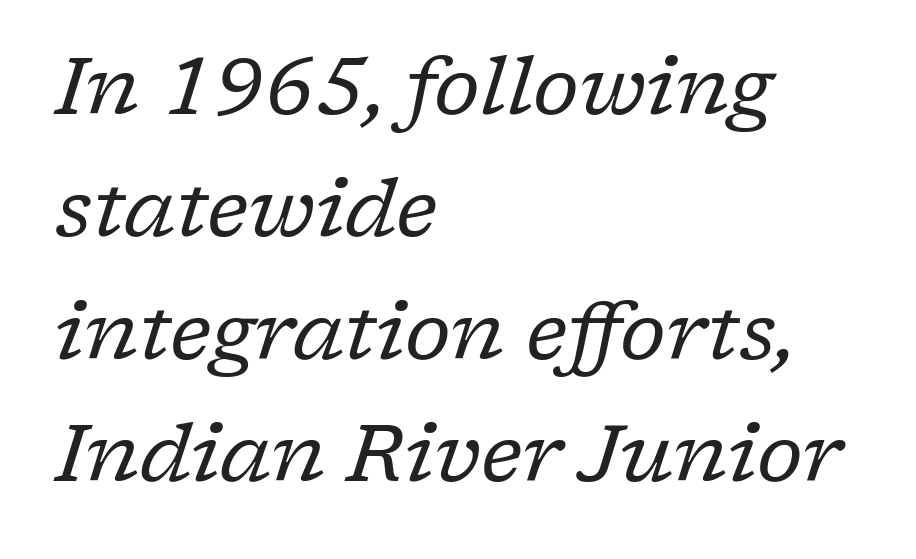
Q: Is the text bold? A: No.
Q: Is the text italic (slanted)? A: Yes, it leans right by about 17 degrees.
Q: Is the typeface a serif or a sans-serif typeface? A: Serif.
Q: Is the text underlined? A: No.
Q: How is the paragraph aligned? A: Left-aligned.
Q: Is the spacing between letters normal or unusually wide? A: Normal.
Q: Is the spacing between lines tight, normal or loose? A: Normal.
Q: Width (condensed, normal, or wide)? A: Normal.
Q: Stroke contrast? A: Low.
Q: x-height? A: Medium.
Q: Monospaced? A: No.
